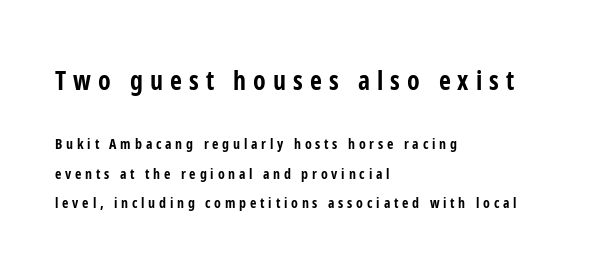
Larger block? The one above; the one below is distinctly smaller. Do the letters lean? They stand straight. Lines of text with bare space underneath. If you measured baseline to baseline, you'd find a long distance.
